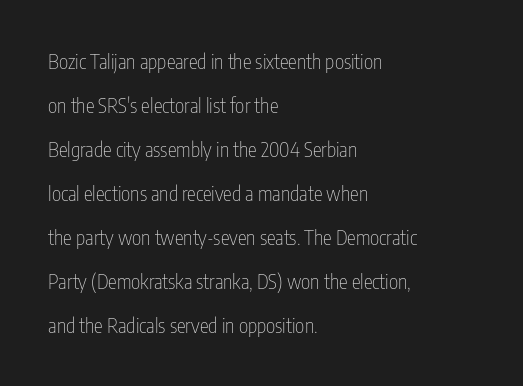
Q: Is the text bold? A: No.
Q: Is the text italic (slanted)? A: No, it is upright.
Q: Is the text underlined? A: No.
Q: How is the paragraph aligned? A: Left-aligned.
Q: Is the spacing between letters normal or unusually wide? A: Normal.
Q: Is the spacing between lines tight, normal or loose? A: Loose.
